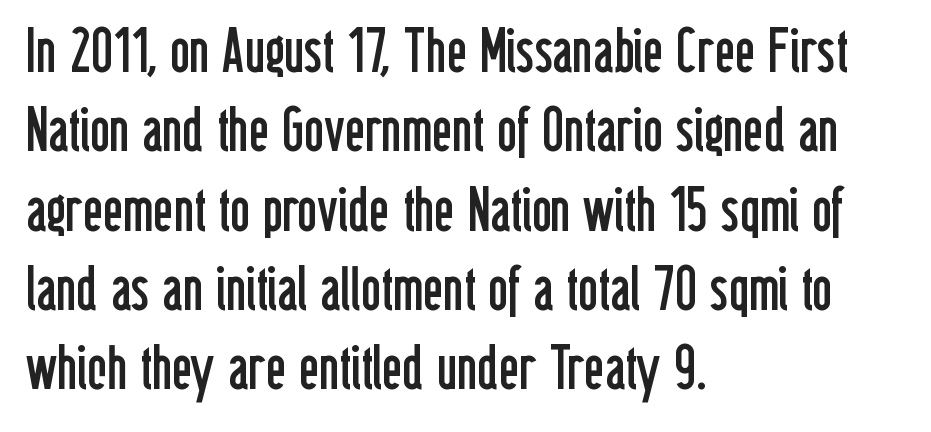
Q: Is the text bold? A: No.
Q: Is the text italic (slanted)? A: No, it is upright.
Q: Is the typeface a serif or a sans-serif typeface? A: Sans-serif.
Q: Is the text underlined? A: No.
Q: How is the paragraph aligned? A: Left-aligned.
Q: Is the spacing between letters normal or unusually wide? A: Normal.
Q: Is the spacing between lines tight, normal or loose? A: Normal.
Q: Width (condensed, normal, or wide)? A: Condensed.
Q: Stroke contrast? A: Low.
Q: x-height? A: Medium.
Q: Monospaced? A: No.
